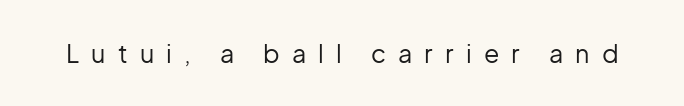
Q: Is the text bold? A: No.
Q: Is the text italic (slanted)? A: No, it is upright.
Q: Is the text underlined? A: No.
Q: Is the spacing between letters normal or unusually wide? A: Unusually wide.
